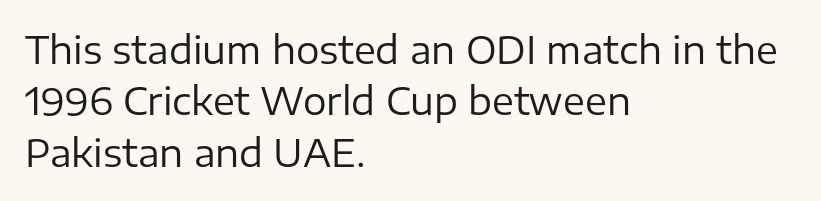
The image shows 37 px regular-weight sans-serif type, upright; set left-aligned, normal line spacing (1.39x), normal letter spacing, not underlined; low stroke contrast and a medium x-height.
